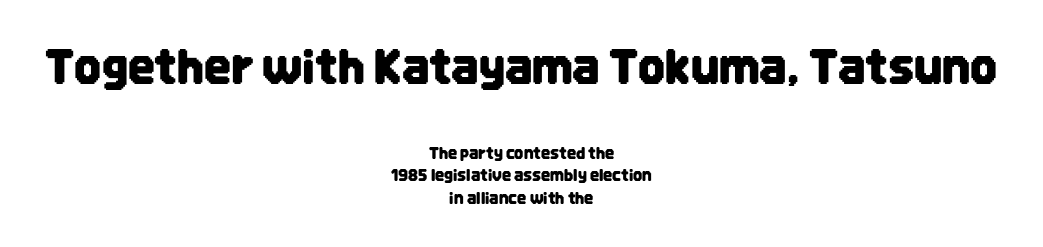
Q: Is the text italic (slanted)? A: No, it is upright.
Q: Is the typeface a serif or a sans-serif typeface? A: Sans-serif.
Q: Is the text underlined? A: No.
Q: How is the paragraph aligned? A: Centered.
Q: Is the spacing between letters normal or unusually wide? A: Normal.
Q: Is the spacing between lines tight, normal or loose? A: Normal.
Q: Which block of text is set in a larger size, the first (top) or the second (bottom)? A: The first (top) one.
Q: Width (condensed, normal, or wide)? A: Condensed.
Q: Stroke contrast? A: Low.
Q: x-height? A: Large.
Q: Monospaced? A: No.
